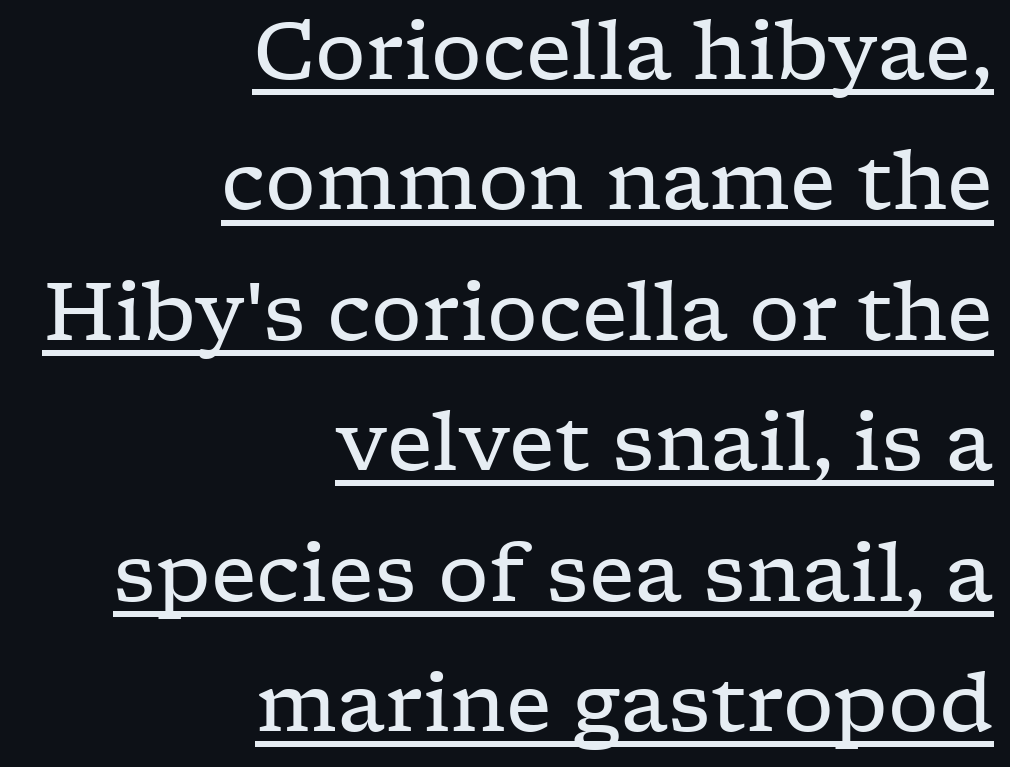
The letters stand upright; this is a roman face. Character widths vary here, with narrow letters taking less room than wide ones. This rendering features underlined lettering. Small tapered or slab feet sit at the stroke ends, so this counts as serif.
